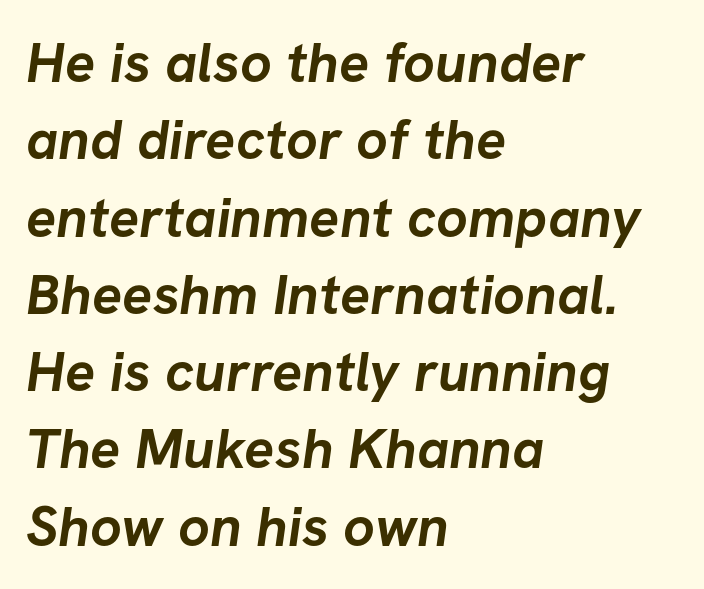
Q: Is the text bold? A: Yes.
Q: Is the typeface a serif or a sans-serif typeface? A: Sans-serif.
Q: Is the text underlined? A: No.
Q: How is the paragraph aligned? A: Left-aligned.
Q: Is the spacing between letters normal or unusually wide? A: Normal.
Q: Is the spacing between lines tight, normal or loose? A: Normal.
Q: Width (condensed, normal, or wide)? A: Normal.
Q: Stroke contrast? A: Low.
Q: x-height? A: Medium.
Q: Monospaced? A: No.
